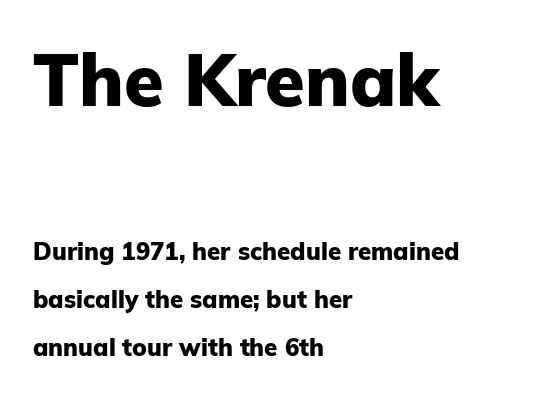
Q: Is the text bold? A: Yes.
Q: Is the text italic (slanted)? A: No, it is upright.
Q: Is the typeface a serif or a sans-serif typeface? A: Sans-serif.
Q: Is the text underlined? A: No.
Q: How is the paragraph aligned? A: Left-aligned.
Q: Is the spacing between letters normal or unusually wide? A: Normal.
Q: Is the spacing between lines tight, normal or loose? A: Loose.
Q: Which block of text is set in a larger size, the first (top) or the second (bottom)? A: The first (top) one.
Q: Width (condensed, normal, or wide)? A: Normal.
Q: Stroke contrast? A: Low.
Q: x-height? A: Medium.
Q: Monospaced? A: No.
